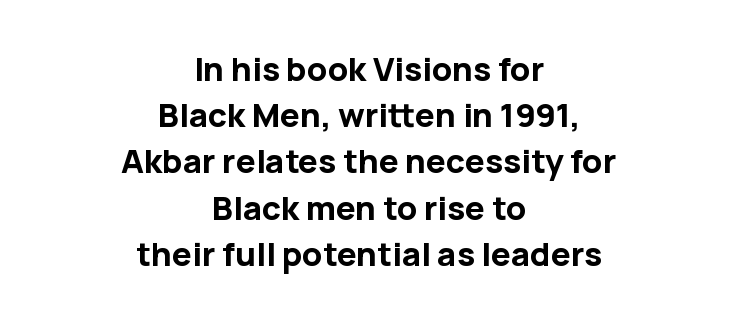
{"serif": "no", "italic": "no", "bold": "yes", "weight": "bold", "width": "normal", "stroke_contrast": "low", "x_height": "medium", "monospaced": "no", "underline": "no", "align": "center", "line_spacing": "normal", "line_spacing_ratio": 1.4, "letter_spacing": "normal", "letter_spacing_em": 0.0, "glyph_px": 33}
